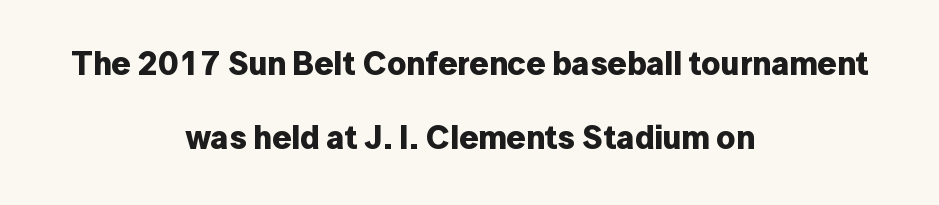
Q: Is the text bold? A: Yes.
Q: Is the text italic (slanted)? A: No, it is upright.
Q: Is the typeface a serif or a sans-serif typeface? A: Sans-serif.
Q: Is the text underlined? A: No.
Q: How is the paragraph aligned? A: Centered.
Q: Is the spacing between letters normal or unusually wide? A: Normal.
Q: Is the spacing between lines tight, normal or loose? A: Loose.
Q: Width (condensed, normal, or wide)? A: Normal.
Q: Stroke contrast? A: Low.
Q: x-height? A: Medium.
Q: Monospaced? A: No.
